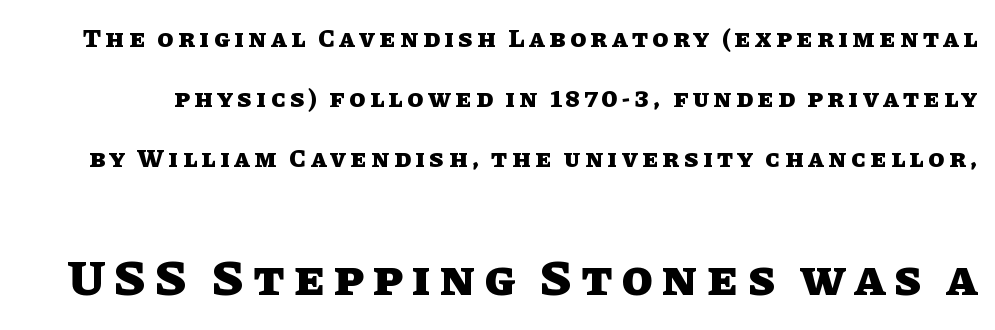
Q: Is the text bold? A: Yes.
Q: Is the text italic (slanted)? A: No, it is upright.
Q: Is the text underlined? A: No.
Q: Is the spacing between lines tight, normal or loose? A: Loose.
Q: Which block of text is set in a larger size, the first (top) or the second (bottom)? A: The second (bottom) one.
Q: Width (condensed, normal, or wide)? A: Normal.
Q: Stroke contrast? A: Low.
Q: x-height? A: Large.
Q: Monospaced? A: No.
